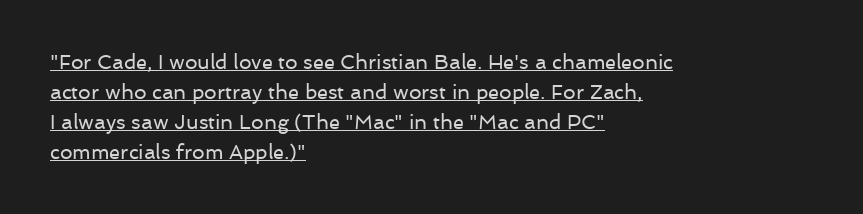
The image shows 20 px text type, upright; set left-aligned, normal line spacing (1.5x), normal letter spacing, underlined.
